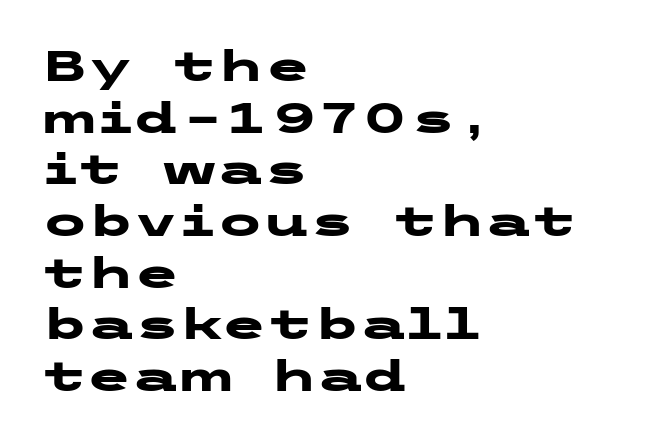
The image shows 42 px heavy, wide sans-serif type, upright; set left-aligned, line spacing 1.23x, normal letter spacing, not underlined; low stroke contrast and a medium x-height.
